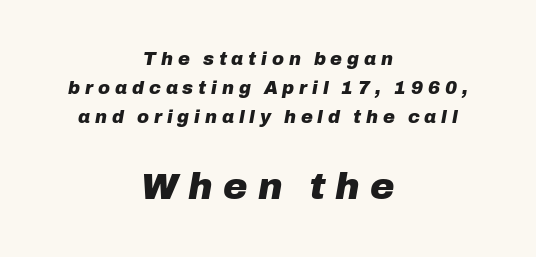
Has an underline been added? It has not. Character widths vary here, with narrow letters taking less room than wide ones. The passage shown stacks its lines at a standard gap. Compared with typical body copy, the letter spacing here is much looser. Designer's note — italics engaged. Weight: bold.
